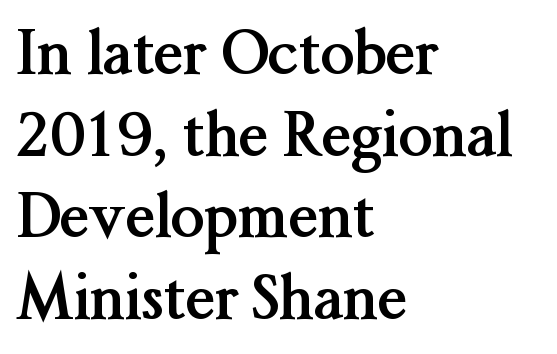
Between one letter and the next there's only the usual sliver of space. All the whitespace from short lines collects on the right. Line spacing here is normal. This is serif lettering, the kind often seen in printed books.
